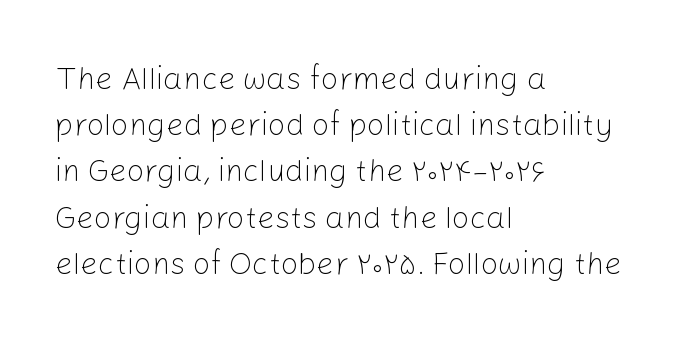
Q: Is the text bold? A: No.
Q: Is the text italic (slanted)? A: No, it is upright.
Q: Is the typeface a serif or a sans-serif typeface? A: Sans-serif.
Q: Is the text underlined? A: No.
Q: How is the paragraph aligned? A: Left-aligned.
Q: Is the spacing between letters normal or unusually wide? A: Normal.
Q: Is the spacing between lines tight, normal or loose? A: Normal.
Q: Width (condensed, normal, or wide)? A: Normal.
Q: Stroke contrast? A: Low.
Q: x-height? A: Medium.
Q: Monospaced? A: No.
